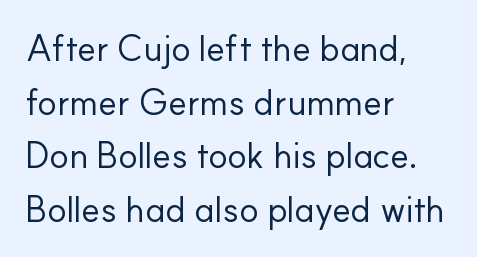
{"serif": "no", "italic": "no", "bold": "no", "weight": "regular", "width": "normal", "stroke_contrast": "low", "x_height": "small", "monospaced": "no", "underline": "no", "align": "left", "line_spacing": "normal", "line_spacing_ratio": 1.49, "letter_spacing": "normal", "letter_spacing_em": 0.0, "glyph_px": 36}
